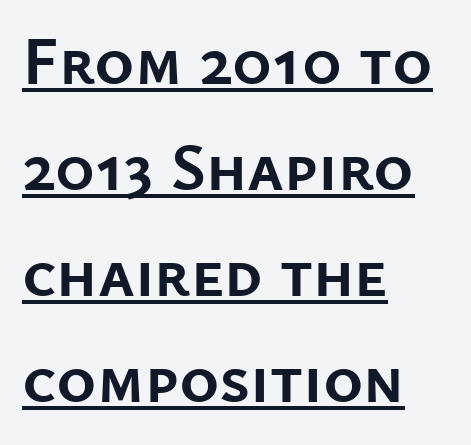
{"serif": "no", "italic": "no", "bold": "yes", "weight": "semibold", "width": "normal", "stroke_contrast": "low", "x_height": "medium", "monospaced": "no", "underline": "yes", "align": "left", "line_spacing": "normal", "line_spacing_ratio": 1.56, "letter_spacing": "normal", "letter_spacing_em": 0.0, "glyph_px": 68}
